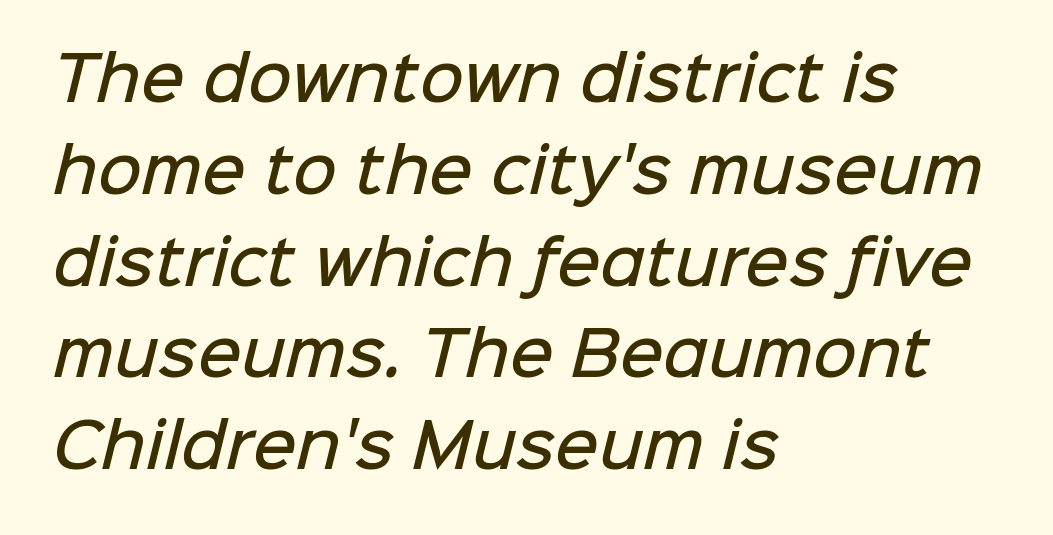
The words here are not underlined. Horizontal bands of white between lines are of average thickness. The rendering anchors every line to the left-hand side. The face used here is proportionally spaced, like ordinary book or web type. No feet cap the strokes, marking this as sans-serif type. This is moderately heavy type, rendered in semibold.
